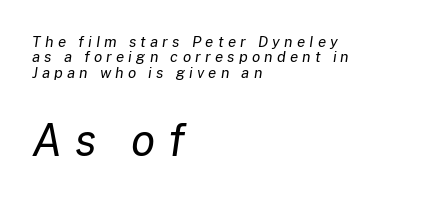
Q: Is the text bold? A: No.
Q: Is the text italic (slanted)? A: Yes, it leans right by about 8 degrees.
Q: Is the text underlined? A: No.
Q: How is the paragraph aligned? A: Left-aligned.
Q: Is the spacing between letters normal or unusually wide? A: Unusually wide.
Q: Is the spacing between lines tight, normal or loose? A: Tight.
Q: Which block of text is set in a larger size, the first (top) or the second (bottom)? A: The second (bottom) one.
Q: Width (condensed, normal, or wide)? A: Normal.
Q: Stroke contrast? A: Low.
Q: x-height? A: Medium.
Q: Monospaced? A: No.
